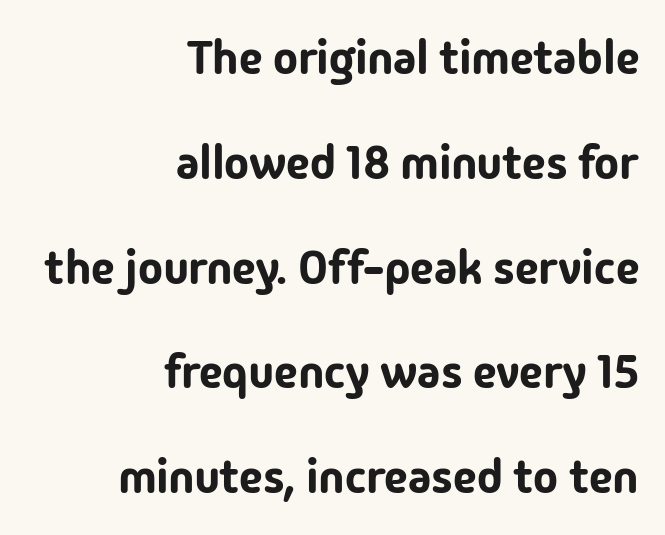
These lines stand farther apart than default settings would place them. Varying glyph widths throughout — classic text-font behaviour. Tall strokes in this sample are plumb rather than angled. Is this a sans? Yes — the strokes have no serifs. The lines in this sample share a right terminus and differ only in where they begin.
